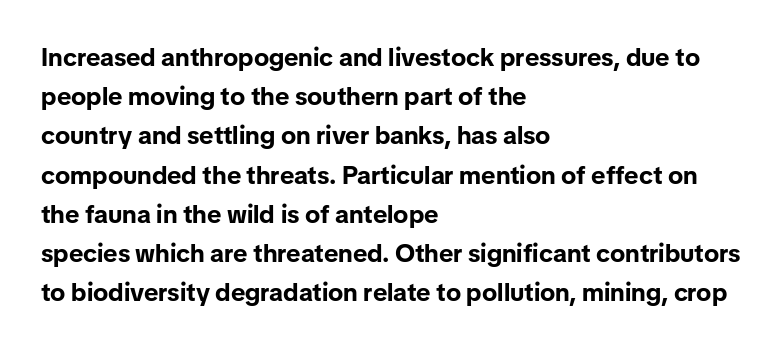
{"italic": "no", "bold": "yes", "underline": "no", "align": "left", "line_spacing": "normal", "line_spacing_ratio": 1.57, "letter_spacing": "normal", "letter_spacing_em": 0.0, "glyph_px": 25}
